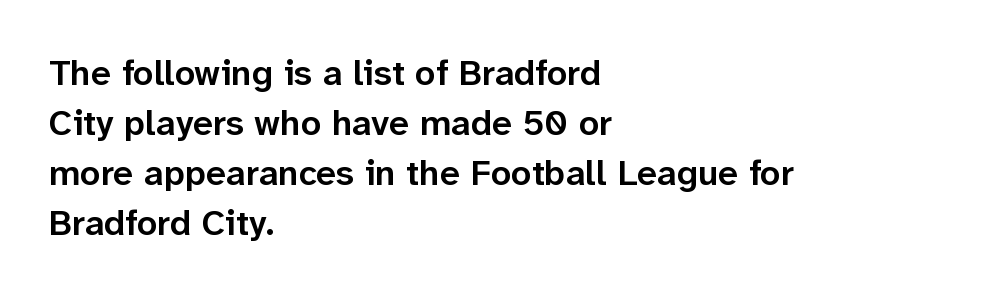
The image shows 36 px semibold sans-serif type, upright; set left-aligned, normal line spacing (1.39x), normal letter spacing, not underlined; low stroke contrast and a medium x-height.
